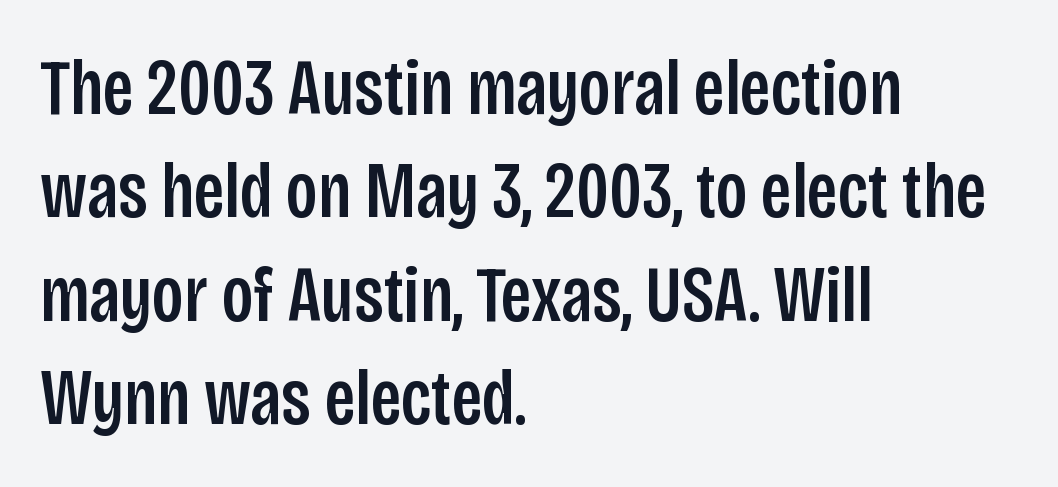
Q: Is the text italic (slanted)? A: No, it is upright.
Q: Is the typeface a serif or a sans-serif typeface? A: Sans-serif.
Q: Is the text underlined? A: No.
Q: How is the paragraph aligned? A: Left-aligned.
Q: Is the spacing between letters normal or unusually wide? A: Normal.
Q: Is the spacing between lines tight, normal or loose? A: Normal.
Q: Width (condensed, normal, or wide)? A: Condensed.
Q: Stroke contrast? A: Low.
Q: x-height? A: Large.
Q: Monospaced? A: No.
